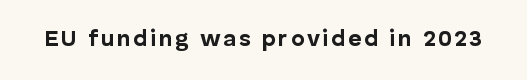
Q: Is the text bold? A: Yes.
Q: Is the text italic (slanted)? A: No, it is upright.
Q: Is the text underlined? A: No.
